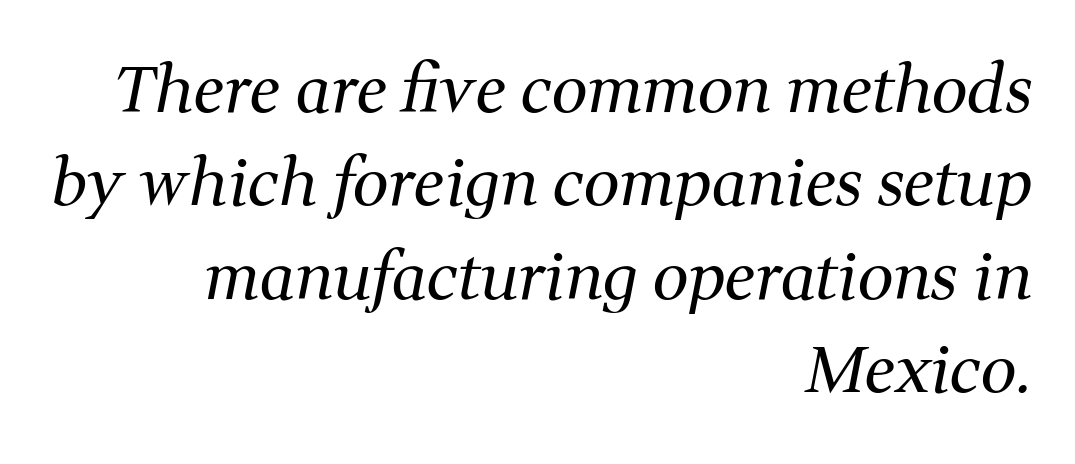
The type is set solid horizontally, with unmodified tracking. A normal amount of white space separates one row of letters from the next. These lines stack with their right ends in a neat column. Check the space under the baseline: it is left empty. Is this a fixed-width face? No — the glyphs have proportional, varying widths. Weight: in the light-to-regular range.
